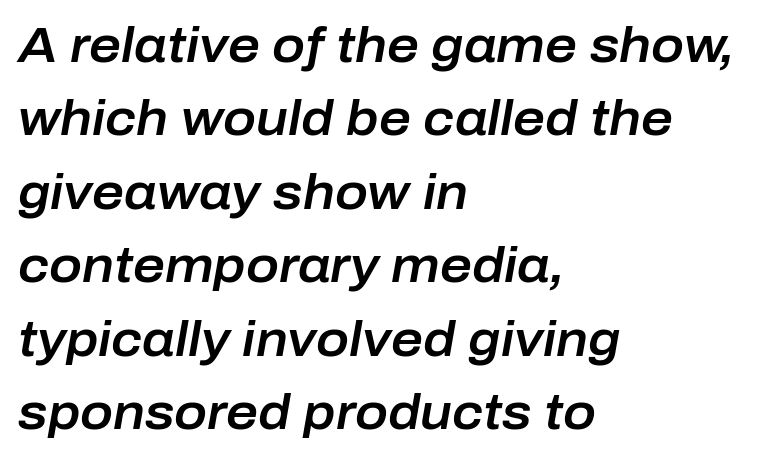
{"italic": "yes", "lean": "right", "slant_degrees": 10, "width": "normal", "stroke_contrast": "low", "x_height": "medium", "monospaced": "no", "underline": "no", "align": "left", "line_spacing": "normal", "line_spacing_ratio": 1.5, "letter_spacing": "normal", "letter_spacing_em": 0.0, "glyph_px": 49}
